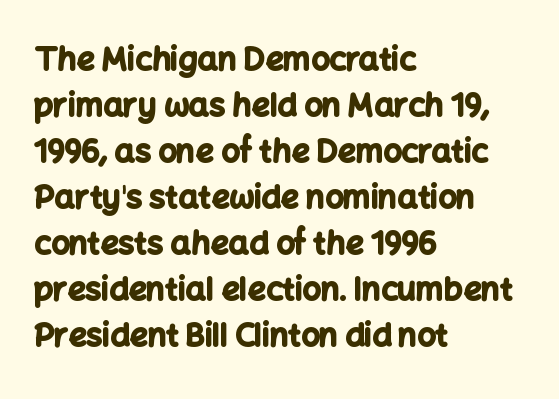
{"serif": "no", "italic": "no", "bold": "yes", "weight": "bold", "width": "normal", "stroke_contrast": "low", "x_height": "medium", "monospaced": "no", "underline": "no", "align": "left", "line_spacing": "normal", "line_spacing_ratio": 1.44, "letter_spacing": "normal", "letter_spacing_em": 0.0, "glyph_px": 32}
